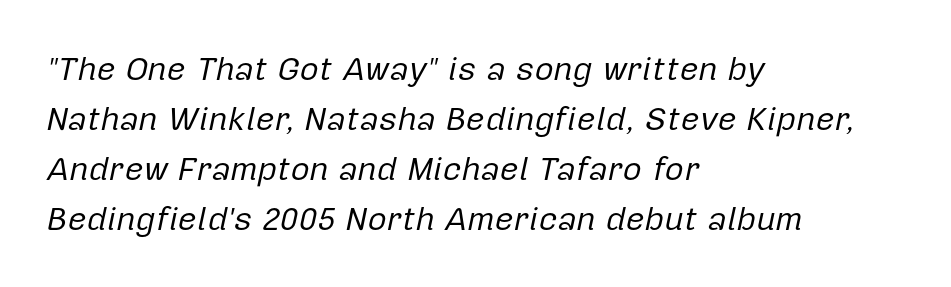
Layout note: lines flush left. Rendered with sloped, italic letterforms. Stroke mass is kept to a normal reading level or below. Rows of type keep a routine distance in the vertical direction. The foot of each line stays bare and open.
